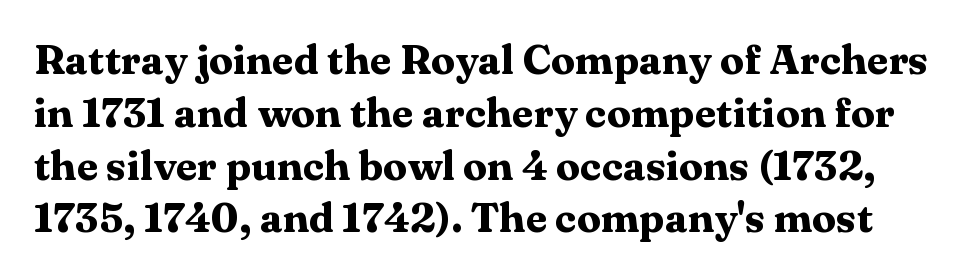
One glance says typical: line gaps are just what's usual. No word sits above an underline. Old-style or modern, the face here clearly has serifs. Rendered with straight, roman letterforms.
